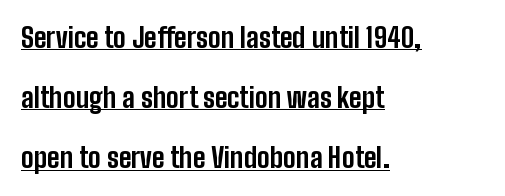
{"italic": "no", "bold": "yes", "underline": "yes", "align": "left", "line_spacing": "loose", "line_spacing_ratio": 2.23, "letter_spacing": "normal", "letter_spacing_em": 0.0, "glyph_px": 27}
